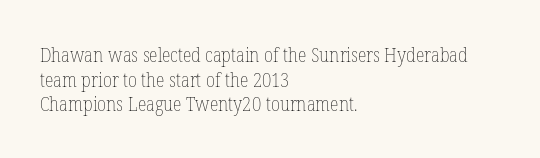
The image shows 20 px text type, upright; set left-aligned, line spacing 1.23x, normal letter spacing, not underlined.
